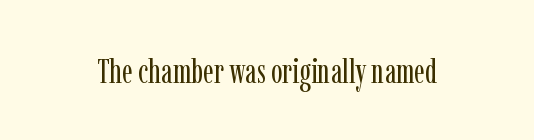
Old-style or modern, the face here clearly has serifs. Ascenders rise straight up at ninety degrees. These lines are rendered in a variable-pitch font. Between one letter and the next there's only the usual sliver of space. The specimen omits any rule beneath the text block's lines.
